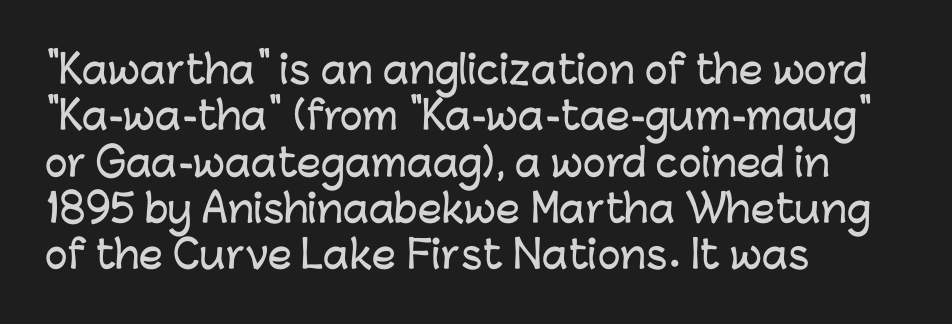
The specimen omits any rule beneath the text block's lines. Reading down the block, your eye returns to a fixed left position each line. The letters advance in unequal steps, a hallmark of proportional type. Observe the ordinary spacing: letters are neighbours, not strangers. Nope, not italic — everything's standing straight. This rendering employs a face without finishing strokes, i.e., a sans-serif.
